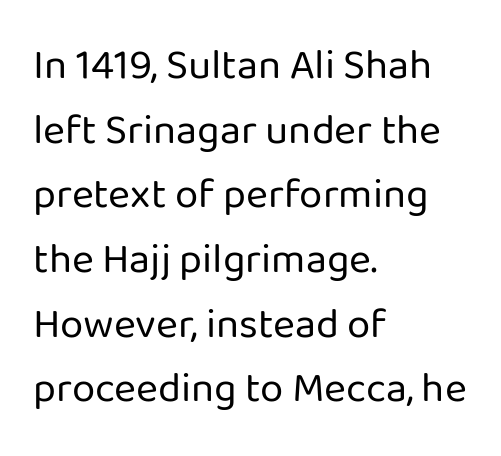
The image shows 42 px regular-weight sans-serif type, upright; set left-aligned, normal line spacing (1.54x), normal letter spacing, not underlined; low stroke contrast and a medium x-height.
